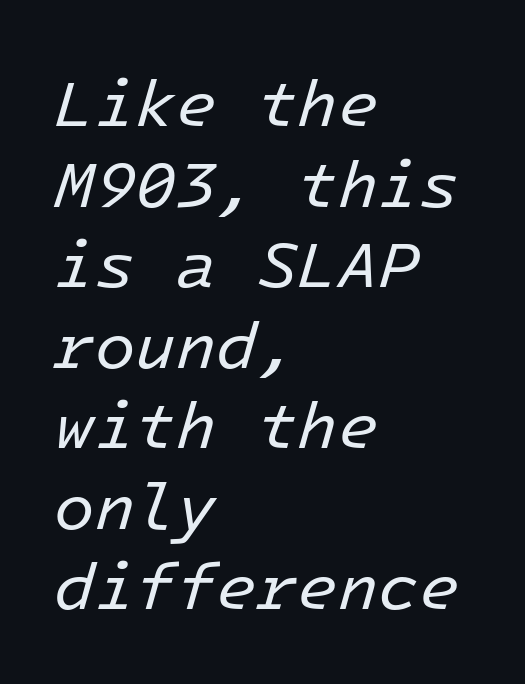
Q: Is the text bold? A: No.
Q: Is the text italic (slanted)? A: Yes, it leans right by about 16 degrees.
Q: Is the text underlined? A: No.
Q: How is the paragraph aligned? A: Left-aligned.
Q: Is the spacing between letters normal or unusually wide? A: Normal.
Q: Width (condensed, normal, or wide)? A: Normal.
Q: Stroke contrast? A: Low.
Q: x-height? A: Medium.
Q: Monospaced? A: Yes.
